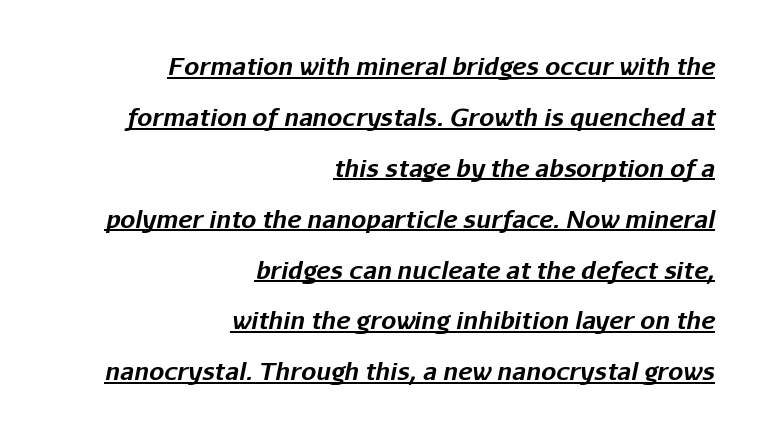
Every row of glyphs terminates at an identical x-position on the right. Every character sits at an angle, as italics do. In terms of letterspacing, this is plain default setting. A dark, heavy texture on the line: the type is bold.
